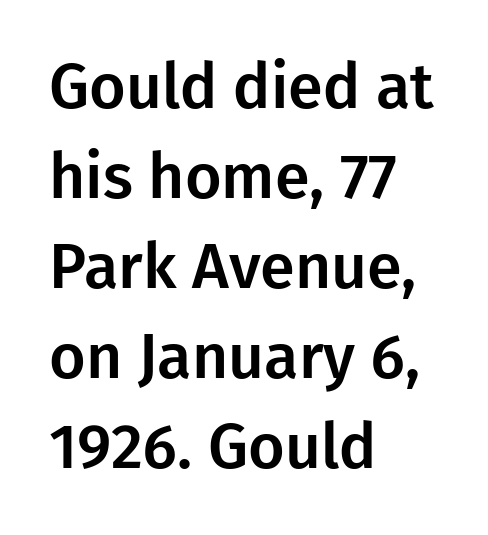
Line beginnings align vertically; line endings do not. Typographically, this falls in the sans-serif category. The space directly below the letters is spotless. Tracking value appears to be zero — textbook default spacing.
